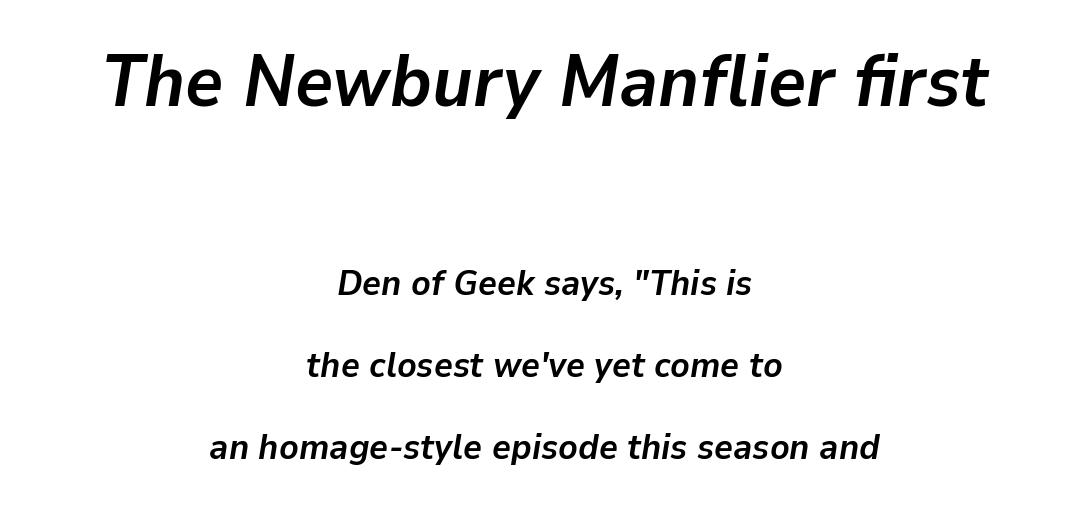
Q: Is the text bold? A: Yes.
Q: Is the text italic (slanted)? A: Yes, it leans right by about 9 degrees.
Q: Is the text underlined? A: No.
Q: How is the paragraph aligned? A: Centered.
Q: Is the spacing between letters normal or unusually wide? A: Normal.
Q: Is the spacing between lines tight, normal or loose? A: Loose.
Q: Which block of text is set in a larger size, the first (top) or the second (bottom)? A: The first (top) one.
Q: Width (condensed, normal, or wide)? A: Normal.
Q: Stroke contrast? A: Low.
Q: x-height? A: Medium.
Q: Monospaced? A: No.
